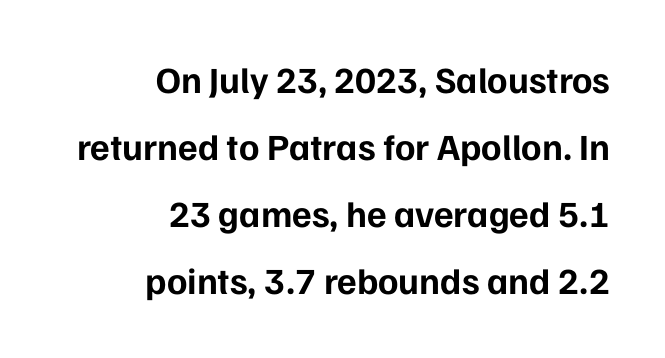
The image shows 37 px bold sans-serif type, upright; set right-aligned, line spacing 1.81x, normal letter spacing, not underlined; low stroke contrast and a medium x-height.
